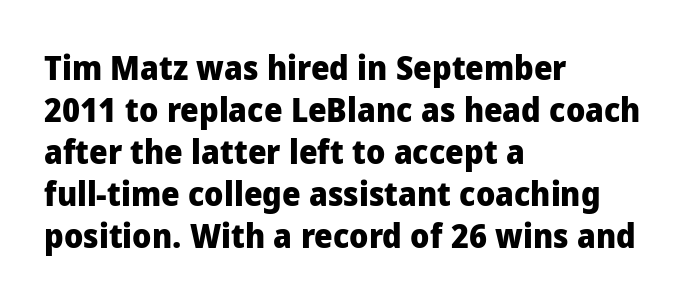
{"serif": "no", "italic": "no", "bold": "yes", "weight": "heavy", "width": "normal", "stroke_contrast": "low", "x_height": "medium", "monospaced": "no", "underline": "no", "align": "left", "line_spacing": "normal", "line_spacing_ratio": 1.27, "letter_spacing": "normal", "letter_spacing_em": 0.0, "glyph_px": 33}
